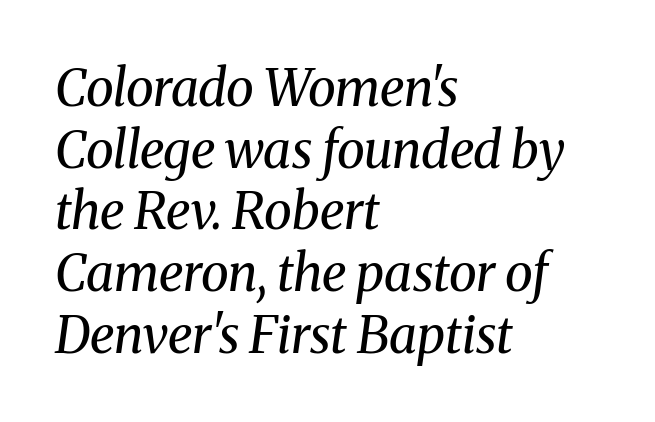
{"serif": "yes", "italic": "yes", "lean": "right", "slant_degrees": 8, "bold": "no", "weight": "regular", "width": "normal", "stroke_contrast": "medium", "x_height": "medium", "monospaced": "no", "underline": "no", "align": "left", "line_spacing_ratio": 1.21, "letter_spacing": "normal", "letter_spacing_em": 0.0, "glyph_px": 51}
